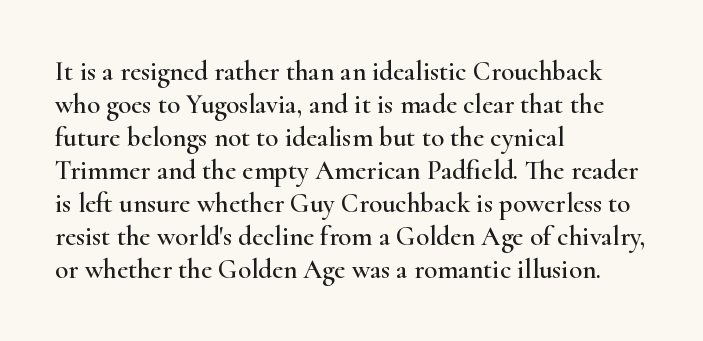
{"italic": "no", "underline": "no", "align": "left", "line_spacing_ratio": 1.22, "letter_spacing": "normal", "letter_spacing_em": 0.0, "glyph_px": 27}
